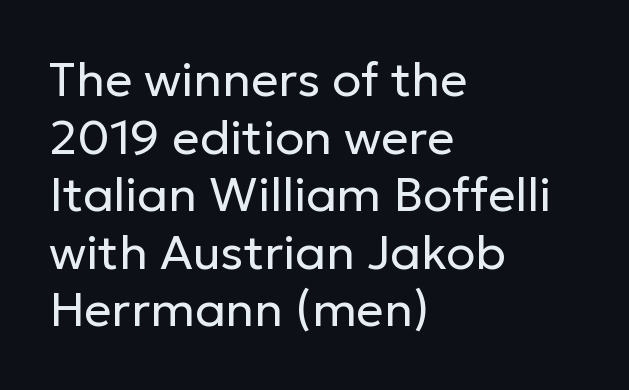
Upright lettering throughout. Each line starts at the same left margin while the right side varies. This sample has the flowing, uneven cadence of proportional lettering. In terms of letterform style, serifs are entirely absent. Vertical stems look standard width or narrower in stroke. Any mark beneath the type? The region is blank.
